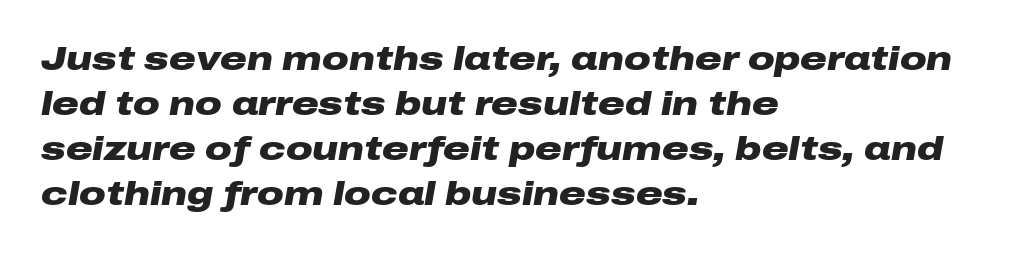
Q: Is the text bold? A: Yes.
Q: Is the text italic (slanted)? A: Yes, it leans right by about 10 degrees.
Q: Is the text underlined? A: No.
Q: How is the paragraph aligned? A: Left-aligned.
Q: Is the spacing between letters normal or unusually wide? A: Normal.
Q: Is the spacing between lines tight, normal or loose? A: Normal.
Q: Width (condensed, normal, or wide)? A: Wide.
Q: Stroke contrast? A: Low.
Q: x-height? A: Medium.
Q: Monospaced? A: No.
